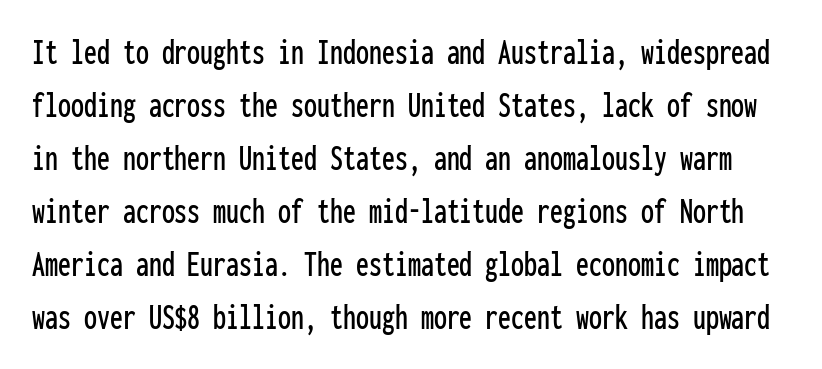
{"serif": "no", "italic": "no", "width": "condensed", "stroke_contrast": "low", "x_height": "medium", "monospaced": "yes", "underline": "no", "line_spacing": "normal", "line_spacing_ratio": 1.43, "letter_spacing": "normal", "letter_spacing_em": 0.0, "glyph_px": 37}
